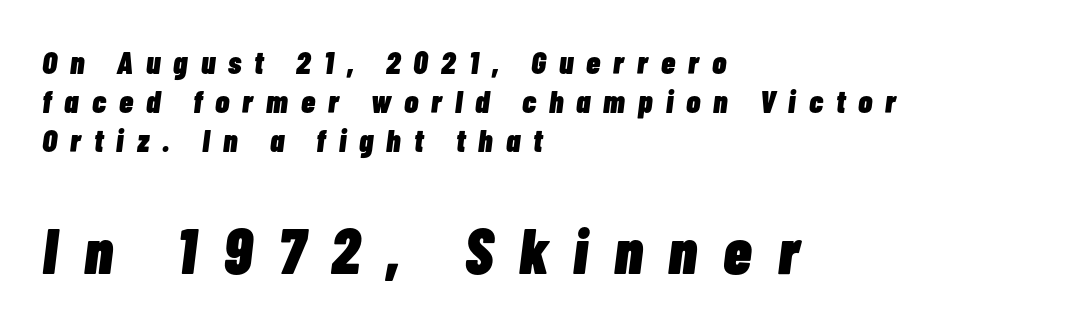
Set as a true bold cut, around the 700 mark. Note the varied advance widths — an 'i' is clearly narrower than an 'm'. Words appear elongated and porous because spacing is wide. The font's italic variant was chosen for this text. Typeset ragged right — the left edge is the straight one. The passage shown begins with its smaller block and ends with its larger one.
